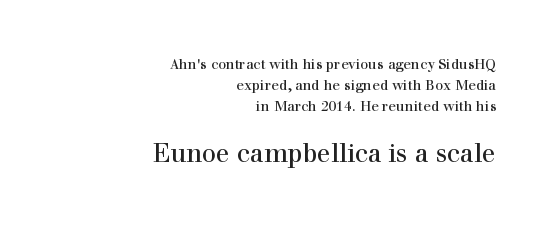
The image shows 25 px text type, upright; set right-aligned, normal line spacing (1.51x), normal letter spacing, not underlined; the second (bottom) block is 1.79x larger.
